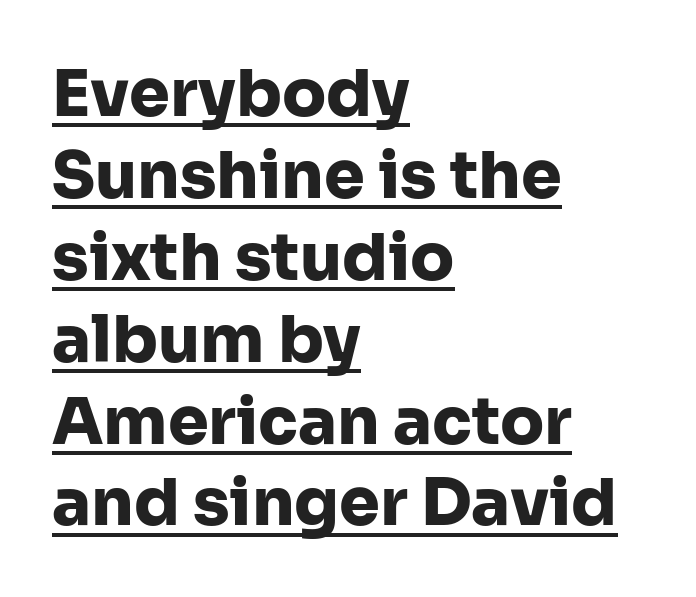
{"serif": "no", "italic": "no", "bold": "yes", "weight": "heavy", "width": "normal", "stroke_contrast": "low", "x_height": "medium", "monospaced": "no", "underline": "yes", "align": "left", "line_spacing": "normal", "line_spacing_ratio": 1.26, "letter_spacing": "normal", "letter_spacing_em": 0.0, "glyph_px": 65}
